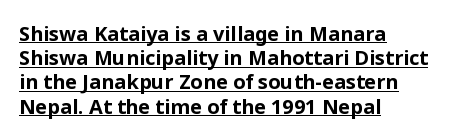
The image shows 20 px bold type, upright; set left-aligned, line spacing 1.21x, normal letter spacing, underlined.
